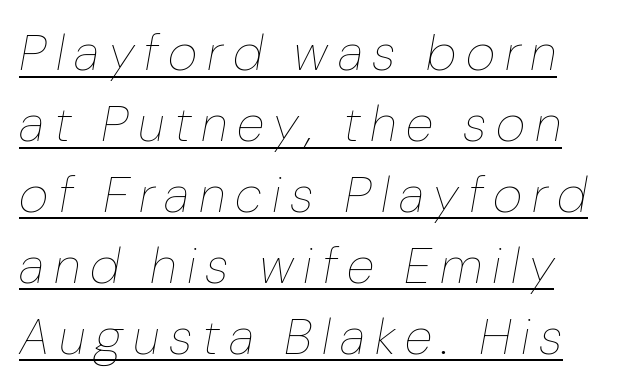
The image shows 51 px thin type, italic (leaning right); set normal line spacing (1.39x), underlined; low stroke contrast and a medium x-height.
